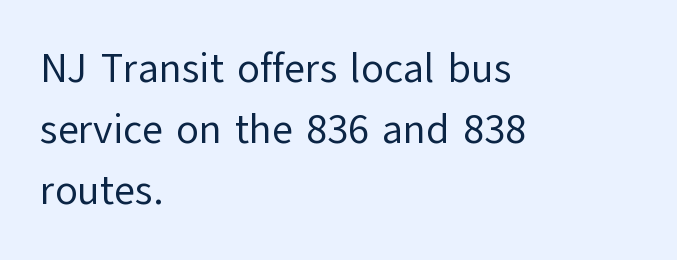
{"serif": "no", "italic": "no", "bold": "no", "weight": "regular", "width": "normal", "stroke_contrast": "low", "x_height": "medium", "monospaced": "no", "underline": "no", "align": "left", "line_spacing": "normal", "line_spacing_ratio": 1.49, "letter_spacing": "normal", "letter_spacing_em": 0.0, "glyph_px": 41}
